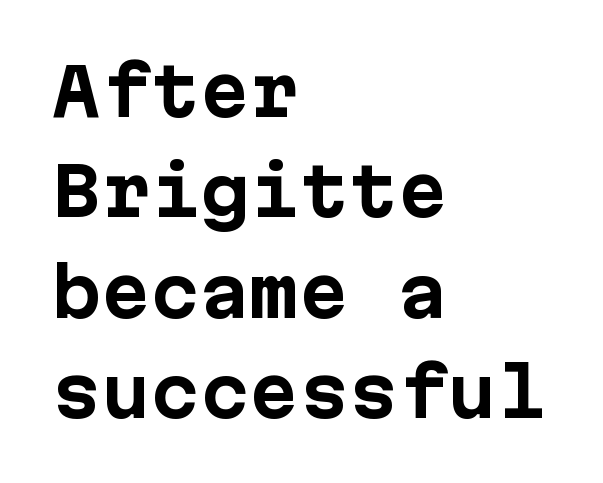
{"serif": "no", "italic": "no", "bold": "yes", "weight": "bold", "width": "normal", "stroke_contrast": "low", "x_height": "medium", "monospaced": "yes", "underline": "no", "align": "left", "line_spacing": "normal", "line_spacing_ratio": 1.52, "letter_spacing": "normal", "letter_spacing_em": 0.0, "glyph_px": 66}
